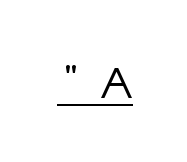
{"serif": "no", "italic": "no", "bold": "no", "weight": "light", "width": "normal", "stroke_contrast": "low", "x_height": "small", "monospaced": "no", "underline": "yes", "letter_spacing": "wide", "letter_spacing_em": 0.42, "glyph_px": 43}
